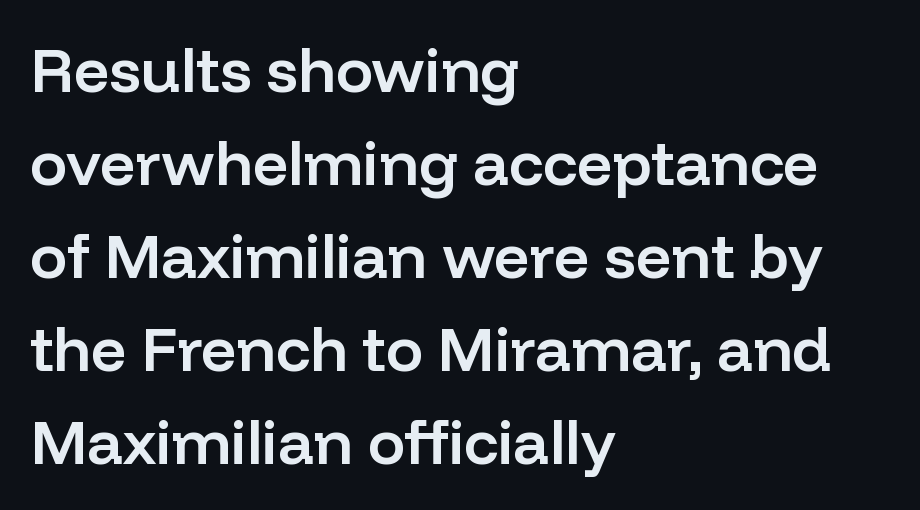
{"serif": "no", "italic": "no", "bold": "semi", "weight": "semibold", "width": "normal", "stroke_contrast": "low", "x_height": "medium", "monospaced": "no", "underline": "no", "align": "left", "line_spacing": "normal", "line_spacing_ratio": 1.5, "letter_spacing": "normal", "letter_spacing_em": 0.0, "glyph_px": 62}
